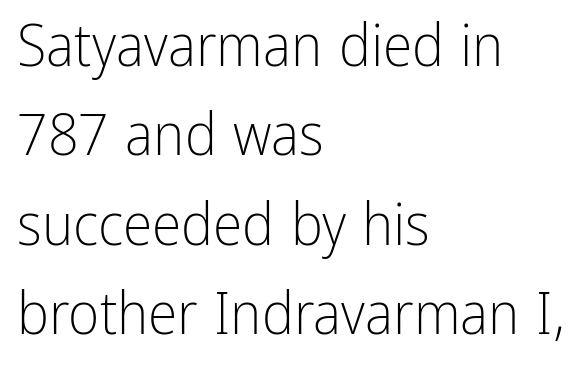
Q: Is the text bold? A: No.
Q: Is the text italic (slanted)? A: No, it is upright.
Q: Is the typeface a serif or a sans-serif typeface? A: Sans-serif.
Q: Is the text underlined? A: No.
Q: How is the paragraph aligned? A: Left-aligned.
Q: Is the spacing between letters normal or unusually wide? A: Normal.
Q: Is the spacing between lines tight, normal or loose? A: Normal.
Q: Width (condensed, normal, or wide)? A: Condensed.
Q: Stroke contrast? A: Low.
Q: x-height? A: Medium.
Q: Monospaced? A: No.
